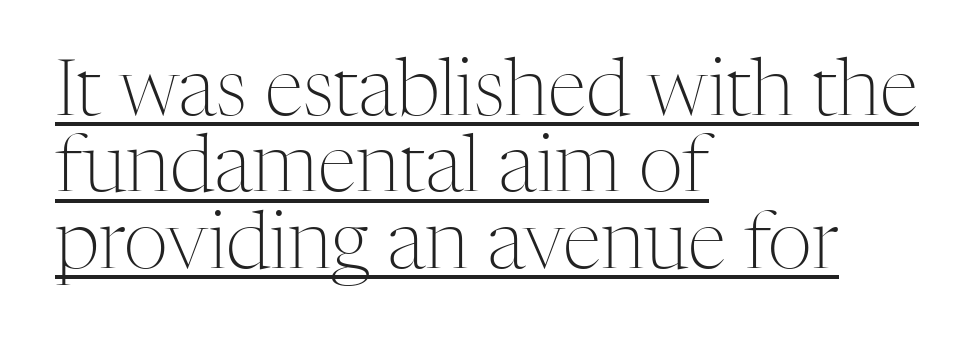
The image shows 78 px light serif type, upright; set left-aligned, tight line spacing (0.98x), normal letter spacing, underlined; medium stroke contrast and a medium x-height.
